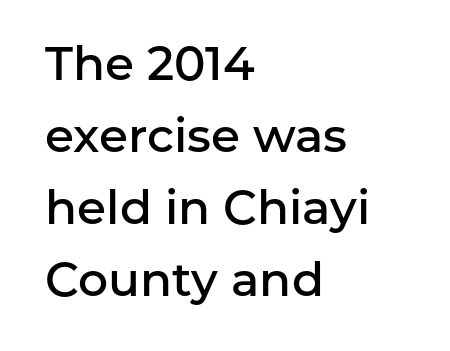
The image shows 47 px semibold sans-serif type, upright; set left-aligned, normal line spacing (1.53x), normal letter spacing, not underlined; low stroke contrast and a medium x-height.
